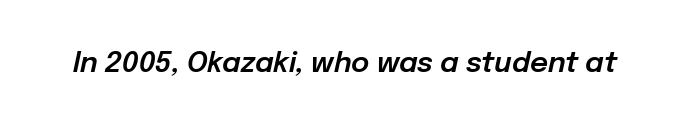
Q: Is the text italic (slanted)? A: Yes, it leans right by about 12 degrees.
Q: Is the text underlined? A: No.
Q: Is the spacing between letters normal or unusually wide? A: Normal.
Q: Width (condensed, normal, or wide)? A: Normal.
Q: Stroke contrast? A: Low.
Q: x-height? A: Medium.
Q: Monospaced? A: No.
